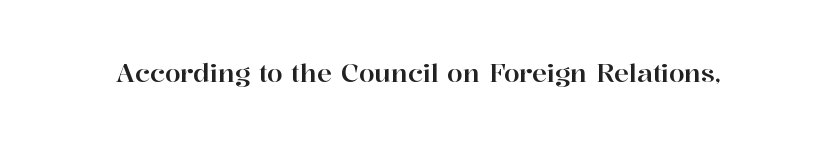
{"italic": "no", "underline": "no", "letter_spacing": "normal", "letter_spacing_em": 0.0, "glyph_px": 25}
